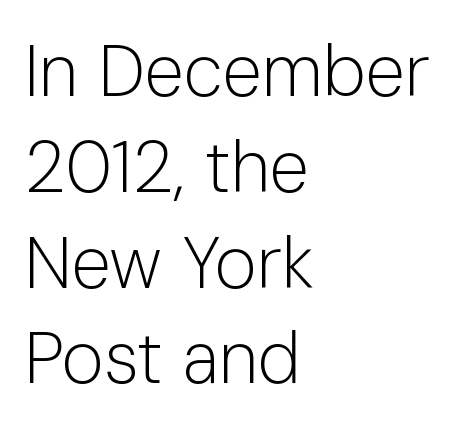
Observe the absence of serifs on each vertical stroke in this sample. The lettering stays uniformly vertical, giving the passage a roman look. Nobody drew a line under any word here. Whoever set this chose a conventional vertical rhythm. Does the copy run flush right? No — it runs flush left. Think standard paragraph weight, or any step lighter than that.
